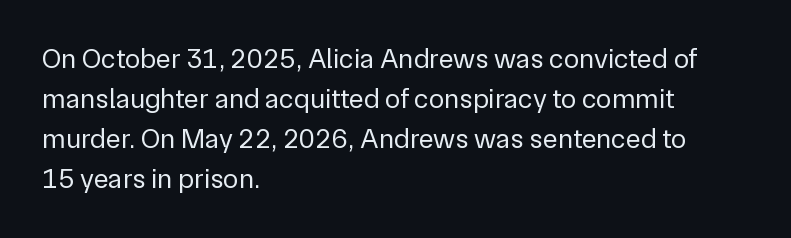
Q: Is the text bold? A: No.
Q: Is the text italic (slanted)? A: No, it is upright.
Q: Is the typeface a serif or a sans-serif typeface? A: Sans-serif.
Q: Is the text underlined? A: No.
Q: How is the paragraph aligned? A: Left-aligned.
Q: Is the spacing between letters normal or unusually wide? A: Normal.
Q: Is the spacing between lines tight, normal or loose? A: Normal.
Q: Width (condensed, normal, or wide)? A: Normal.
Q: Stroke contrast? A: Low.
Q: x-height? A: Medium.
Q: Monospaced? A: No.
